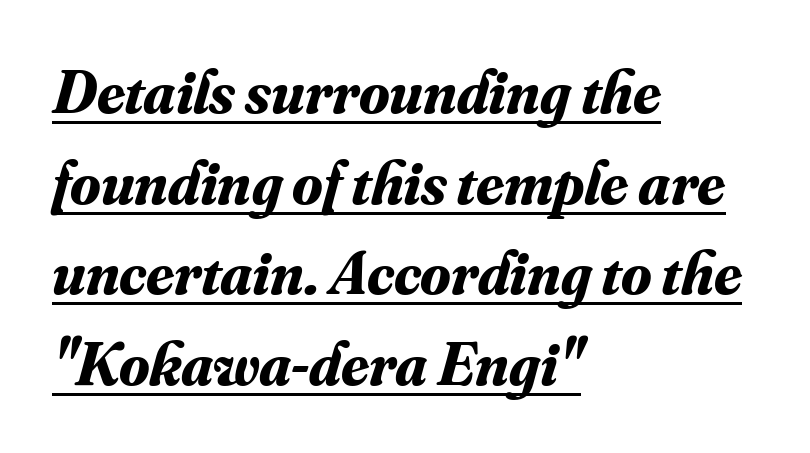
Each line starts at the same left margin while the right side varies. Compared with undecorated copy, this sample adds a rule below the words. Emphasis-style slanted type is in use. The leading is moderate, giving the passage an even texture. Each letter keeps its own natural width here, so spacing adapts to shape. Heavy-handed strokes throughout: this text is bold.
